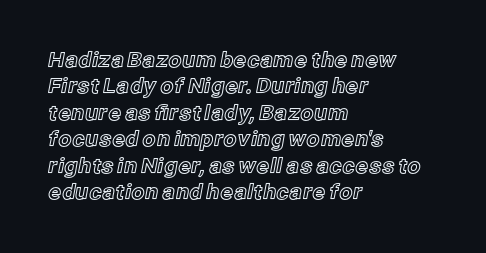
The image shows 21 px text type; set left-aligned, normal line spacing (1.26x), normal letter spacing, not underlined.
